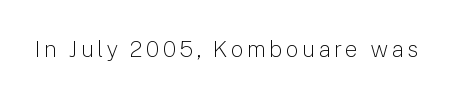
{"italic": "no", "bold": "no", "underline": "no", "glyph_px": 23}
